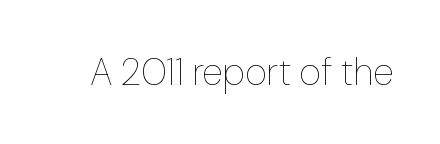
Q: Is the text bold? A: No.
Q: Is the text italic (slanted)? A: No, it is upright.
Q: Is the text underlined? A: No.
Q: Is the spacing between letters normal or unusually wide? A: Normal.
Q: Width (condensed, normal, or wide)? A: Normal.
Q: Stroke contrast? A: Low.
Q: x-height? A: Medium.
Q: Monospaced? A: No.
